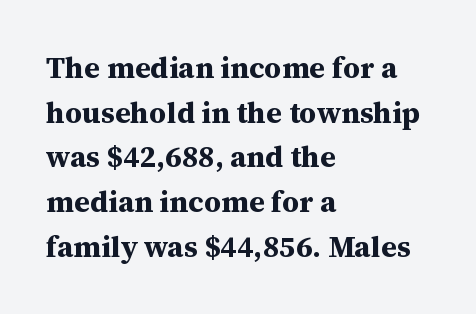
{"serif": "yes", "italic": "no", "bold": "yes", "weight": "bold", "width": "normal", "stroke_contrast": "medium", "x_height": "medium", "monospaced": "no", "underline": "no", "align": "left", "line_spacing": "normal", "line_spacing_ratio": 1.49, "letter_spacing": "normal", "letter_spacing_em": 0.0, "glyph_px": 30}
